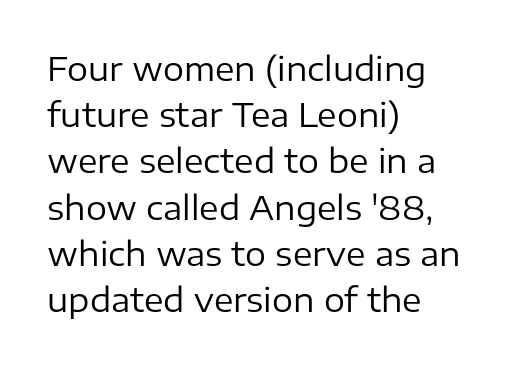
{"serif": "no", "italic": "no", "bold": "no", "weight": "regular", "width": "normal", "stroke_contrast": "low", "x_height": "medium", "monospaced": "no", "underline": "no", "align": "left", "line_spacing": "normal", "line_spacing_ratio": 1.4, "letter_spacing": "normal", "letter_spacing_em": 0.0, "glyph_px": 33}
